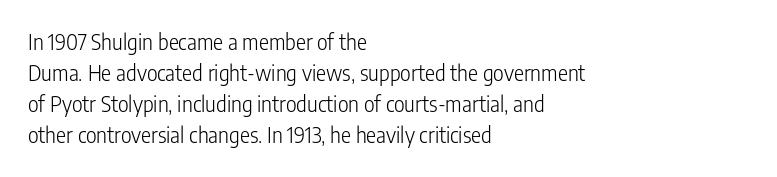
No chunkiness to these letters — they're not bold. The area under the type is left untouched. This rendering uses left alignment, leaving the right contour irregular. The font's upright variant was chosen for this text. Compared with typical body copy, the letter spacing here is the same.
